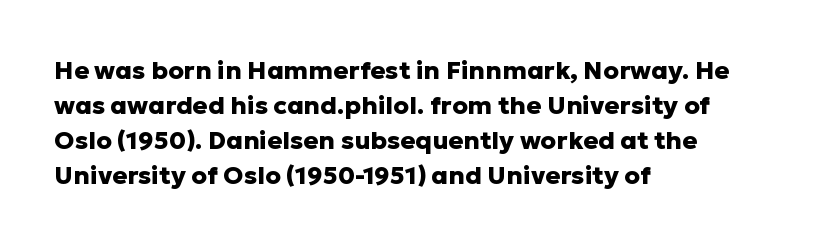
The image shows 25 px bold type, upright; set left-aligned, normal line spacing (1.4x), normal letter spacing, not underlined.
